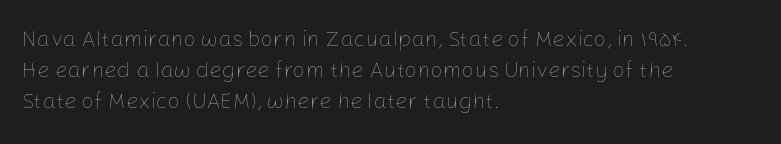
Q: Is the text bold? A: No.
Q: Is the text italic (slanted)? A: No, it is upright.
Q: Is the text underlined? A: No.
Q: How is the paragraph aligned? A: Left-aligned.
Q: Is the spacing between letters normal or unusually wide? A: Normal.
Q: Is the spacing between lines tight, normal or loose? A: Normal.
